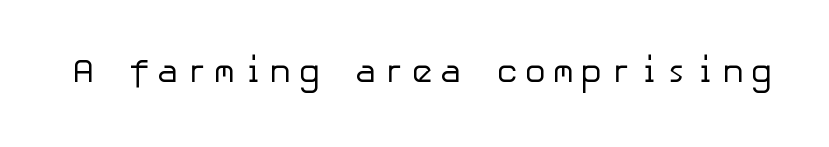
{"serif": "no", "italic": "no", "bold": "no", "weight": "regular", "width": "normal", "stroke_contrast": "low", "x_height": "medium", "underline": "no", "glyph_px": 33}
